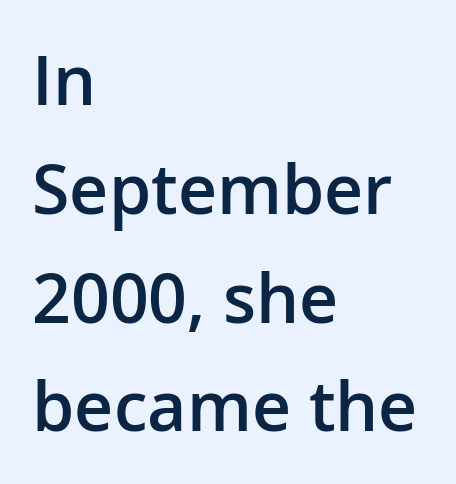
The image shows 68 px semibold sans-serif type, upright; set left-aligned, normal line spacing (1.6x), normal letter spacing, not underlined; low stroke contrast and a medium x-height.
